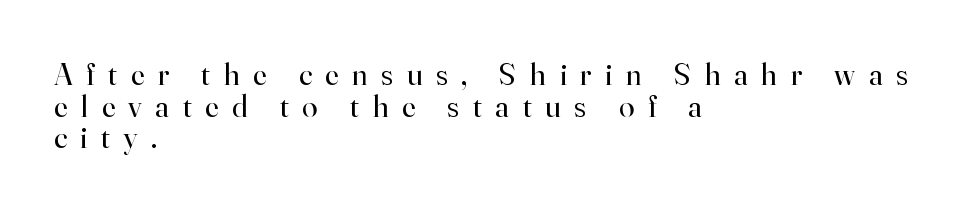
Q: Is the text bold? A: No.
Q: Is the text italic (slanted)? A: No, it is upright.
Q: Is the typeface a serif or a sans-serif typeface? A: Serif.
Q: Is the text underlined? A: No.
Q: How is the paragraph aligned? A: Left-aligned.
Q: Is the spacing between letters normal or unusually wide? A: Unusually wide.
Q: Is the spacing between lines tight, normal or loose? A: Tight.
Q: Width (condensed, normal, or wide)? A: Normal.
Q: Stroke contrast? A: High.
Q: x-height? A: Small.
Q: Monospaced? A: No.
